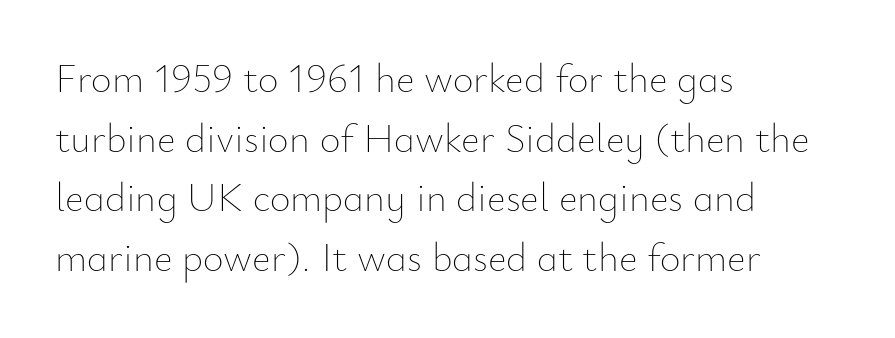
Summary of weight: not heavy and not bold. What's the leading like? Ordinary, nothing unusual. Descenders are the only things crossing below the line. Line starts are locked; line ends wander. Posture: straight, roman, zero tilt. Here the glyphs are tracked normally, forming tight word shapes.
